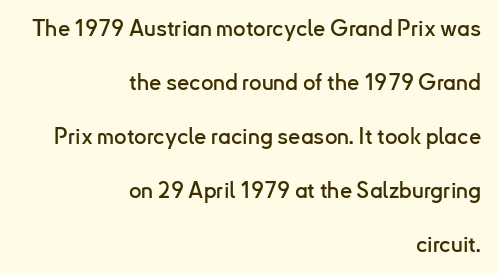
Descenders are the only things crossing below the line. These lines stand farther apart than default settings would place them. Short and long lines alike share a common ending point at right. The typography opts for an upright posture over an oblique one. A typesetter would call this zero additional tracking.
